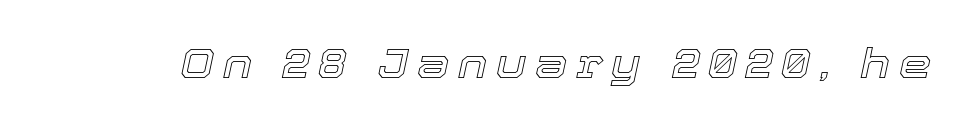
Does extra space separate the letters? Yes, quite a lot of it. The passage shown is typed in a proportional face where columns would drift. Designer's note — italics engaged. Glance below the letters and you will spot only blank space.
